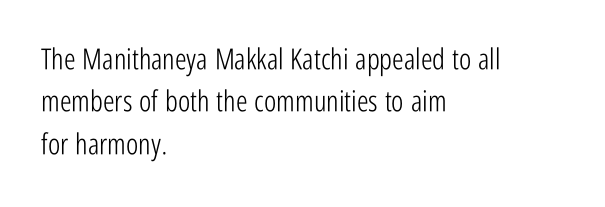
The rendering uses natural spacing where letterforms have individual widths. Spacing between characters is what you'd get straight out of the box. Unmarked baselines from the first word to the last. A quiet, ordinary-to-light weight characterises the typeface.
